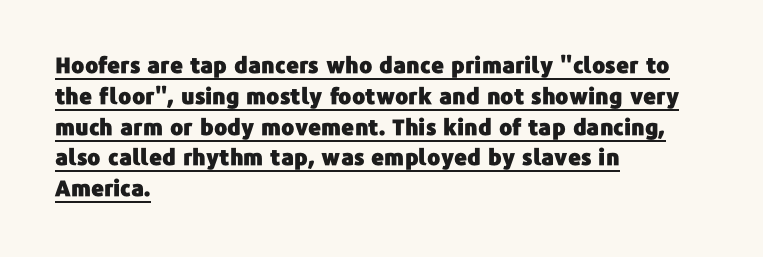
The image shows 22 px text type, upright; set left-aligned, normal line spacing (1.4x), normal letter spacing, underlined.
